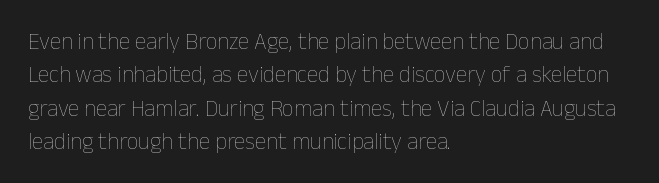
How would I describe the line gaps? Plain and ordinary. Just letters on the line, the space beneath them empty. Alignment: flush left. In terms of posture, this sample is upright.
